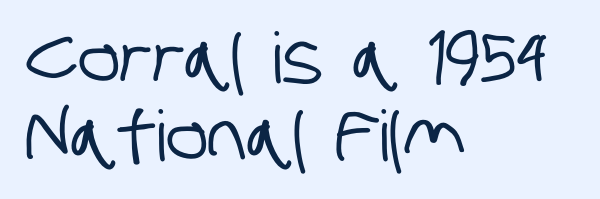
{"serif": "no", "width": "condensed", "stroke_contrast": "low", "x_height": "large", "monospaced": "no", "underline": "no", "align": "left", "line_spacing": "tight", "line_spacing_ratio": 1.12, "letter_spacing": "normal", "letter_spacing_em": 0.0, "glyph_px": 70}
